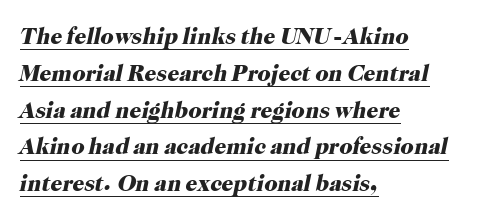
Q: Is the text bold? A: Yes.
Q: Is the text italic (slanted)? A: Yes, it leans right by about 12 degrees.
Q: Is the text underlined? A: Yes.
Q: How is the paragraph aligned? A: Left-aligned.
Q: Is the spacing between letters normal or unusually wide? A: Normal.
Q: Is the spacing between lines tight, normal or loose? A: Normal.
